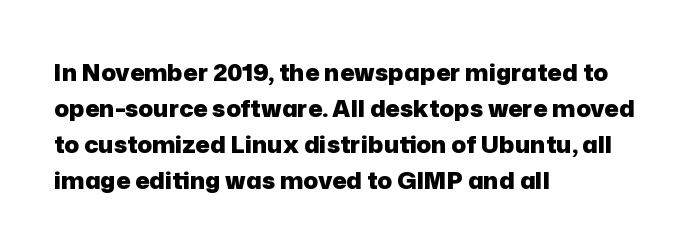
The image shows 24 px bold type, upright; set left-aligned, normal line spacing (1.5x), normal letter spacing, not underlined.
